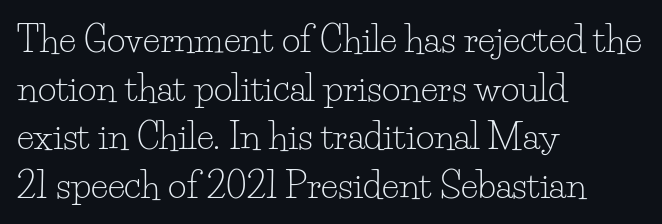
The line-height multiplier appears to be the usual default. The type family on display is of the serif kind. The strip under each line holds only bare page. The compositor pushed each line to the left boundary. These glyphs show unthickened strokes, regular width or finer. The letters advance in unequal steps, a hallmark of proportional type.
